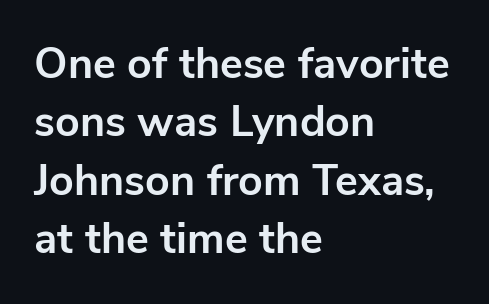
The image shows 43 px bold sans-serif type, upright; set left-aligned, normal line spacing (1.36x), normal letter spacing, not underlined; low stroke contrast and a medium x-height.
